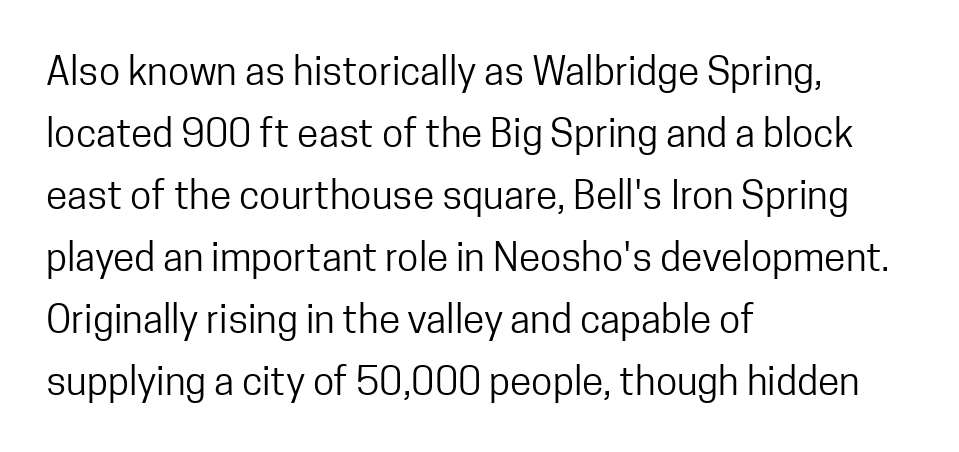
Q: Is the text bold? A: No.
Q: Is the text italic (slanted)? A: No, it is upright.
Q: Is the typeface a serif or a sans-serif typeface? A: Sans-serif.
Q: Is the text underlined? A: No.
Q: How is the paragraph aligned? A: Left-aligned.
Q: Is the spacing between letters normal or unusually wide? A: Normal.
Q: Is the spacing between lines tight, normal or loose? A: Normal.
Q: Width (condensed, normal, or wide)? A: Condensed.
Q: Stroke contrast? A: Low.
Q: x-height? A: Medium.
Q: Monospaced? A: No.
